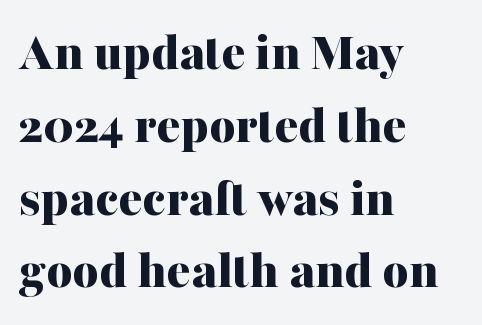
{"serif": "yes", "italic": "no", "bold": "yes", "weight": "bold", "width": "normal", "stroke_contrast": "medium", "x_height": "medium", "monospaced": "no", "underline": "no", "align": "left", "line_spacing": "normal", "line_spacing_ratio": 1.3, "letter_spacing": "normal", "letter_spacing_em": 0.0, "glyph_px": 56}
